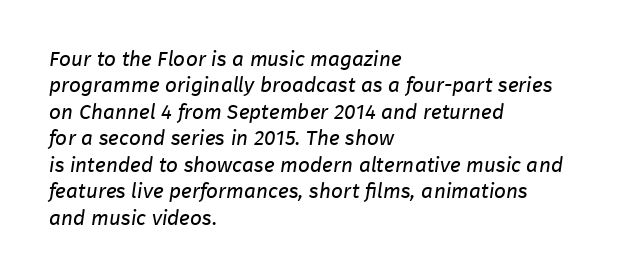
Q: Is the text bold? A: No.
Q: Is the text underlined? A: No.
Q: How is the paragraph aligned? A: Left-aligned.
Q: Is the spacing between letters normal or unusually wide? A: Normal.
Q: Is the spacing between lines tight, normal or loose? A: Normal.
